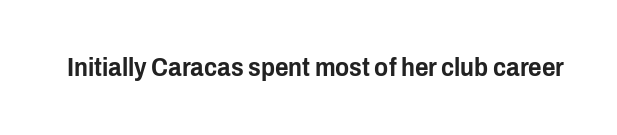
The image shows 26 px text type, upright; set normal letter spacing, not underlined.
